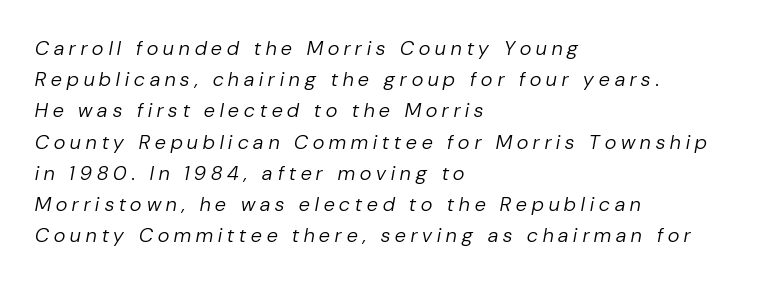
The image shows 20 px text type, italic (leaning right); set left-aligned, normal line spacing (1.56x), unusually wide letter spacing (+0.26 em), not underlined.
